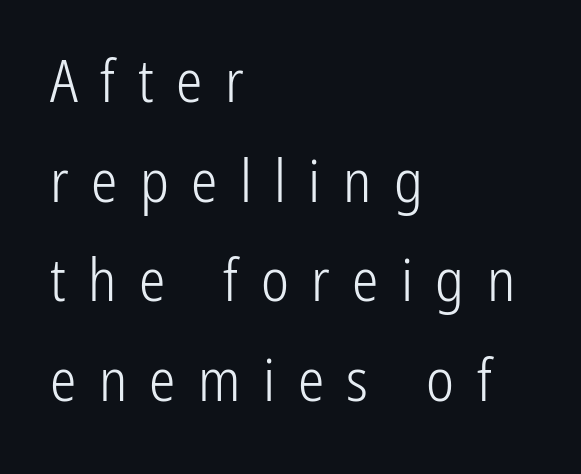
{"serif": "no", "italic": "no", "bold": "no", "weight": "light", "width": "condensed", "stroke_contrast": "low", "x_height": "medium", "monospaced": "no", "underline": "no", "align": "left", "line_spacing": "normal", "line_spacing_ratio": 1.69, "letter_spacing": "wide", "letter_spacing_em": 0.38, "glyph_px": 59}
